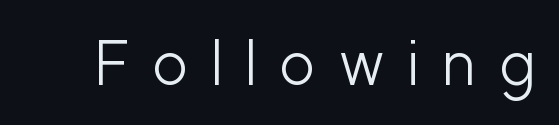
Q: Is the text bold? A: No.
Q: Is the text italic (slanted)? A: No, it is upright.
Q: Is the typeface a serif or a sans-serif typeface? A: Sans-serif.
Q: Is the text underlined? A: No.
Q: Is the spacing between letters normal or unusually wide? A: Unusually wide.
Q: Width (condensed, normal, or wide)? A: Normal.
Q: Stroke contrast? A: Low.
Q: x-height? A: Medium.
Q: Monospaced? A: No.
